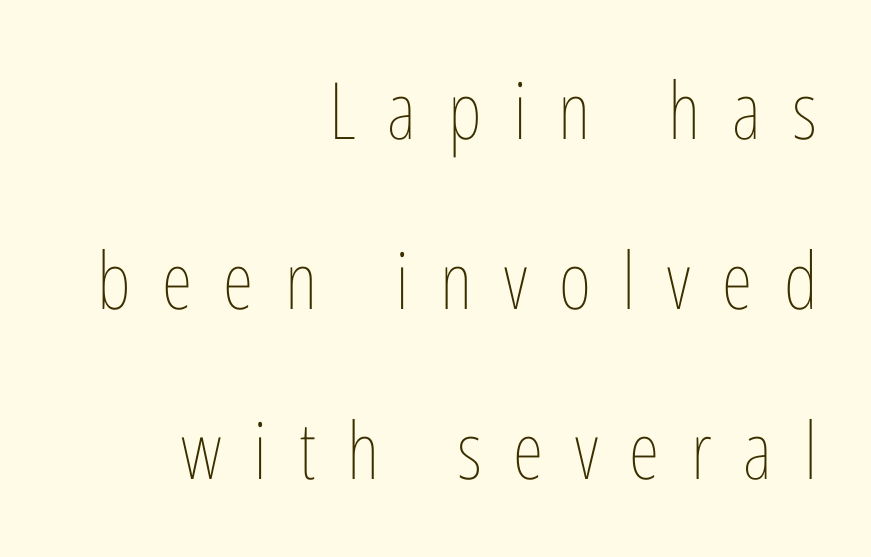
The image shows 79 px thin, condensed type, upright; set right-aligned, loose line spacing (2.15x), unusually wide letter spacing (+0.4 em), not underlined; low stroke contrast and a medium x-height.
